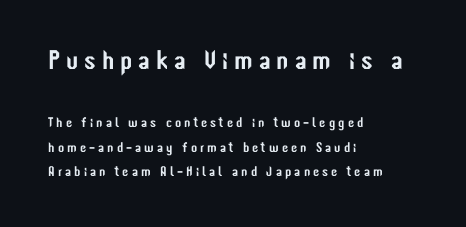
Vertical strokes here are truly vertical. Horizontally, the lines are justified to the leading edge only. Quick note: underline off. Is the letter spacing exaggerated? Yes — the characters are pushed far apart. In this sample the first text group is rendered at the bigger scale.
